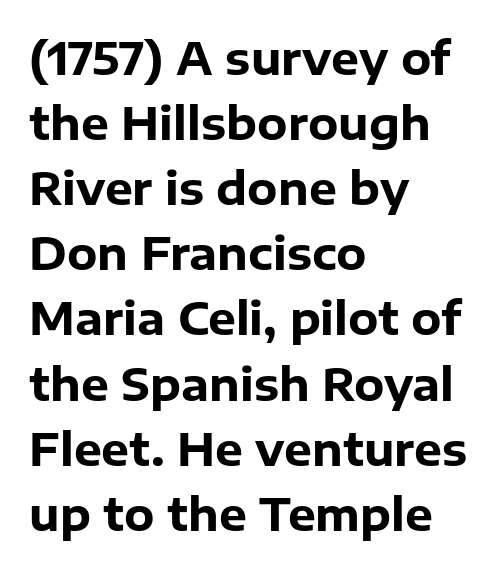
Q: Is the text bold? A: Yes.
Q: Is the text italic (slanted)? A: No, it is upright.
Q: Is the typeface a serif or a sans-serif typeface? A: Sans-serif.
Q: Is the text underlined? A: No.
Q: How is the paragraph aligned? A: Left-aligned.
Q: Is the spacing between letters normal or unusually wide? A: Normal.
Q: Is the spacing between lines tight, normal or loose? A: Normal.
Q: Width (condensed, normal, or wide)? A: Normal.
Q: Stroke contrast? A: Low.
Q: x-height? A: Medium.
Q: Monospaced? A: No.
